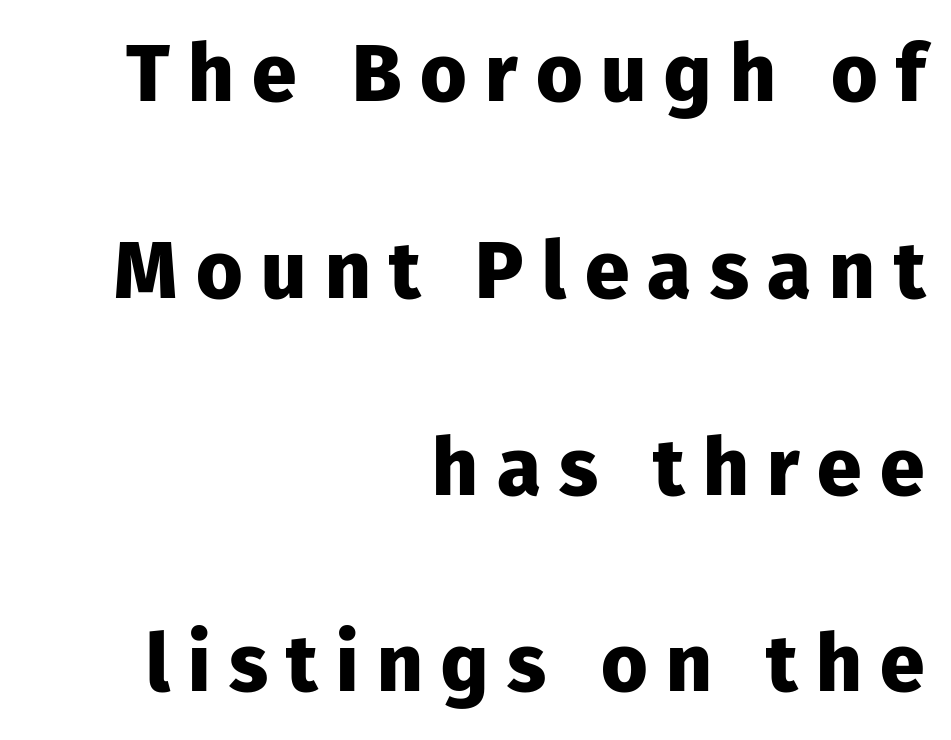
The image shows 80 px heavy sans-serif type, upright; set right-aligned, loose line spacing (2.46x), unusually wide letter spacing (+0.23 em), not underlined; low stroke contrast and a medium x-height.
